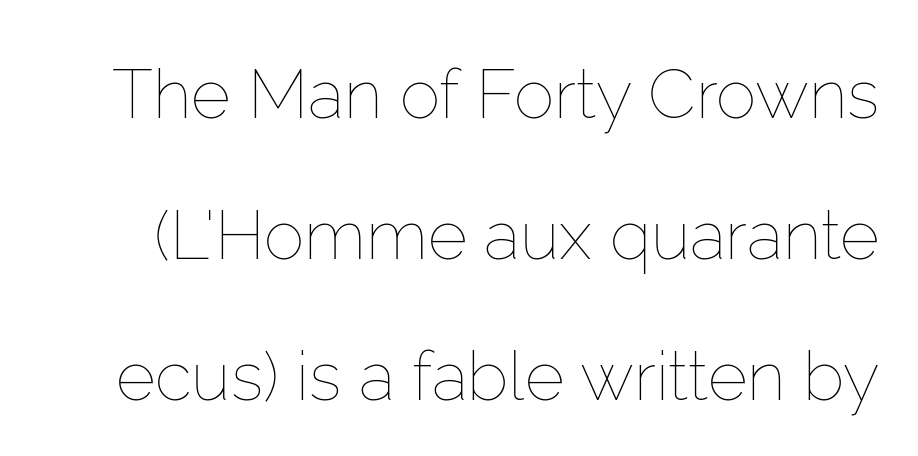
The image shows 68 px thin type, upright; set loose line spacing (2.07x), normal letter spacing, not underlined; low stroke contrast and a medium x-height.
